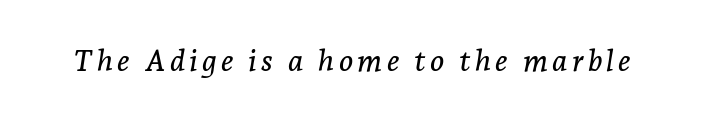
Font category for this specimen: serif. A clean baseline with only descenders dipping below it. Character widths vary here, with narrow letters taking less room than wide ones. Yep, that's italic — everything's leaning.
